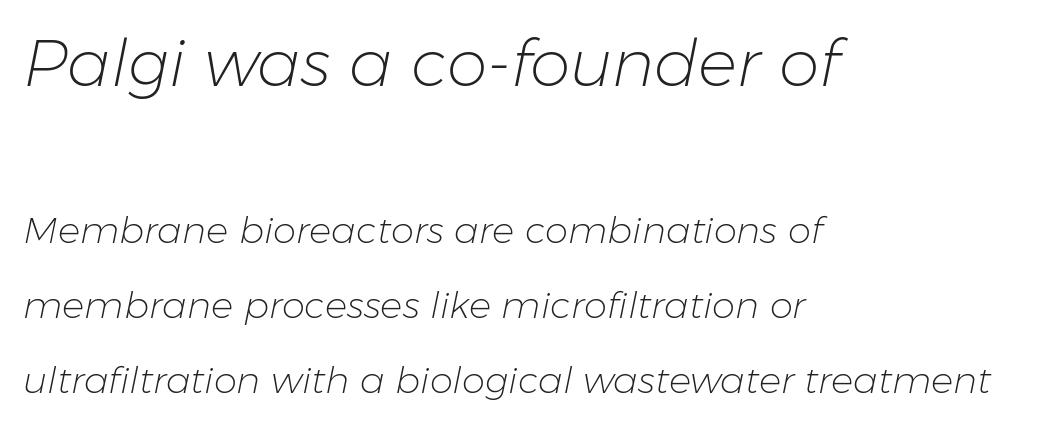
The image shows 65 px light type, italic (leaning right); set left-aligned, loose line spacing (2.03x), normal letter spacing, not underlined; the first (top) block is 1.76x larger; low stroke contrast and a medium x-height.
